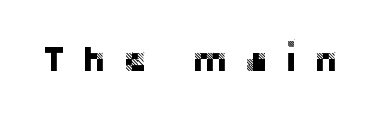
Each letter keeps its own natural width here, so spacing adapts to shape. The rendering inserts visible extra space after every character. Honestly, there is no underline to notice here at all. The font's upright variant was chosen for this text. No feet cap the strokes, marking this as sans-serif type.
